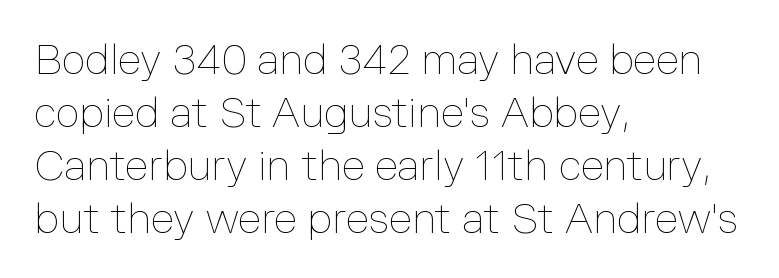
Q: Is the text bold? A: No.
Q: Is the text italic (slanted)? A: No, it is upright.
Q: Is the text underlined? A: No.
Q: How is the paragraph aligned? A: Left-aligned.
Q: Is the spacing between letters normal or unusually wide? A: Normal.
Q: Is the spacing between lines tight, normal or loose? A: Normal.
Q: Width (condensed, normal, or wide)? A: Normal.
Q: Stroke contrast? A: Low.
Q: x-height? A: Medium.
Q: Monospaced? A: No.
